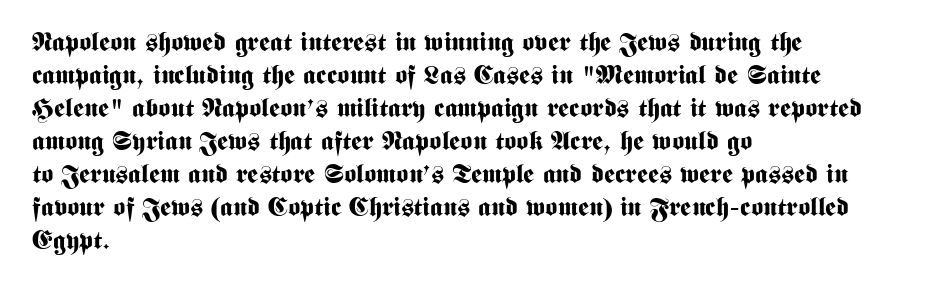
The leading is moderate, giving the passage an even texture. A dark, heavy texture on the line: the type is bold. Descenders hang freely into open space. Letter spacing: default. Notice how the passage keeps a crisp vertical edge on the left only. This is roman type, the default non-slanted kind.
